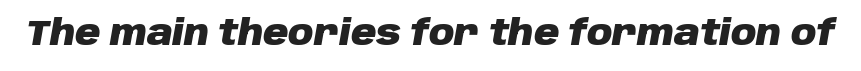
{"italic": "yes", "lean": "right", "slant_degrees": 10, "bold": "yes", "weight": "heavy", "width": "normal", "stroke_contrast": "low", "x_height": "large", "monospaced": "no", "underline": "no", "letter_spacing": "normal", "letter_spacing_em": 0.0, "glyph_px": 35}
